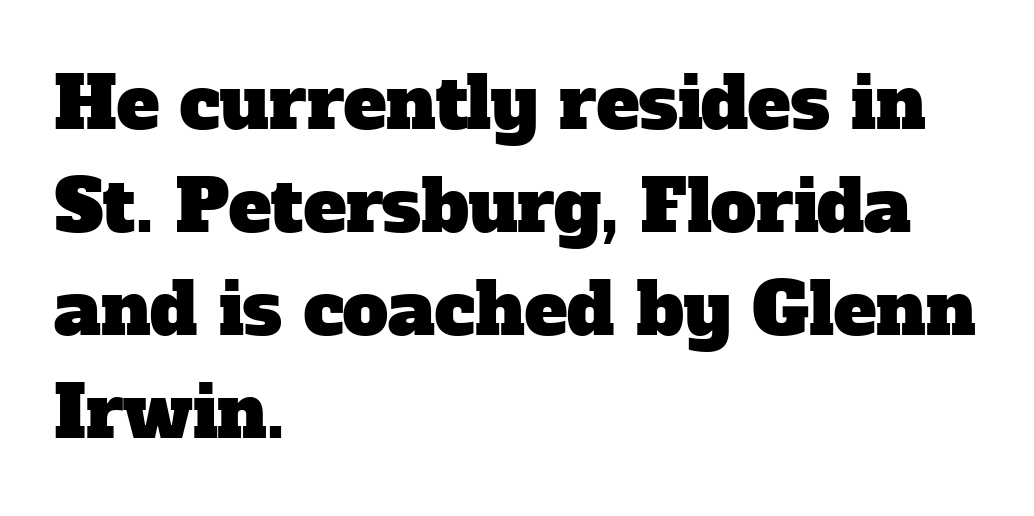
The vertical gap from one line to the next is medium. The face used here is proportionally spaced, like ordinary book or web type. The letters carry serifs — small finishing strokes at the ends of their stems. The ragged edge is on the right, which tells us the setting is flush left. Is the letter spacing exaggerated? No — it looks like the ordinary default. The specimen omits any rule beneath the text block's lines.
